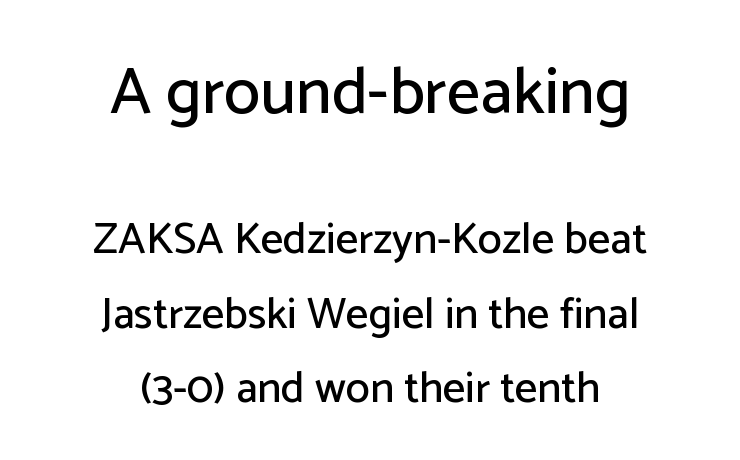
{"serif": "no", "italic": "no", "width": "normal", "stroke_contrast": "low", "x_height": "medium", "monospaced": "no", "underline": "no", "align": "center", "line_spacing": "normal", "line_spacing_ratio": 1.69, "letter_spacing": "normal", "letter_spacing_em": 0.0, "larger_block": "first", "size_ratio": 1.5, "glyph_px": 66}
